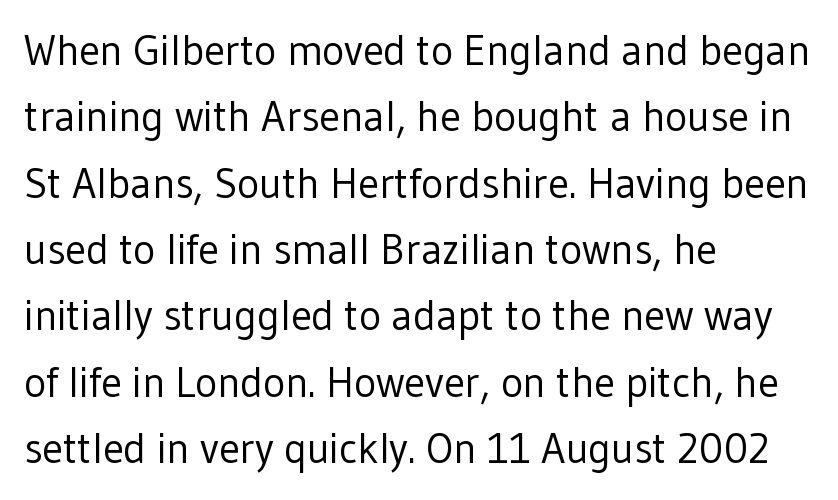
{"serif": "no", "italic": "no", "bold": "no", "weight": "regular", "width": "normal", "stroke_contrast": "low", "x_height": "medium", "monospaced": "no", "underline": "no", "align": "left", "line_spacing": "normal", "line_spacing_ratio": 1.58, "letter_spacing": "normal", "letter_spacing_em": 0.0, "glyph_px": 42}
